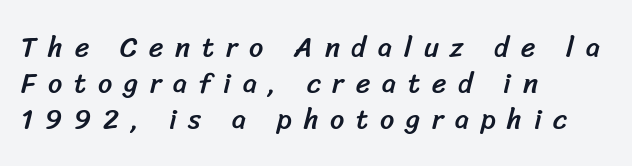
Students, note that the glyphs here are deliberately spaced far apart. Each letter's strokes conclude bluntly, with no projecting serifs. Compared with a centered layout, this one pins lines to the left instead. The rendering uses natural spacing where letterforms have individual widths. Each row of text sits above clean, open space.
